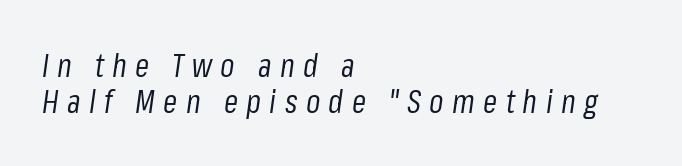
The image shows 32 px regular-weight, condensed type, italic (leaning right); set left-aligned, tight line spacing (1.13x), unusually wide letter spacing (+0.26 em), not underlined; low stroke contrast and a medium x-height.
